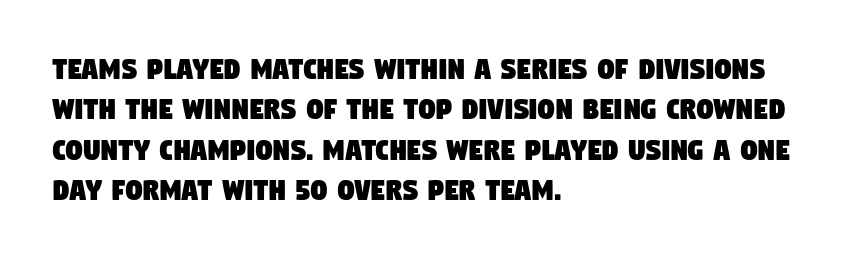
The image shows 33 px condensed sans-serif type; set left-aligned, line spacing 1.22x, normal letter spacing, not underlined; low stroke contrast and a large x-height.
